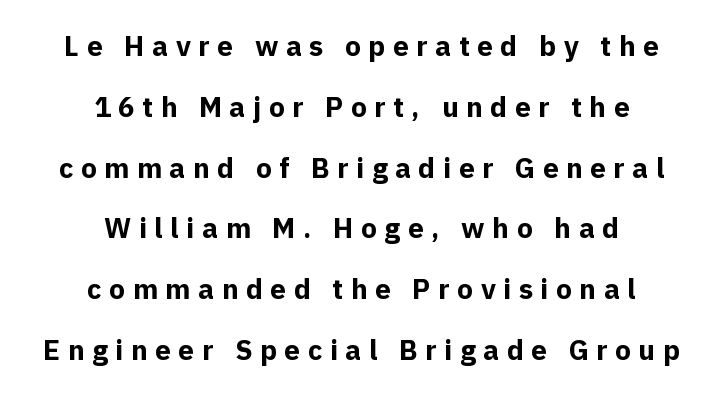
The rendering positions every line midway between the sides. Descender tails drop into unmarked territory. Successive baselines arrive slowly, with a big drop between each. Students, this is bold: see how much ink each stroke carries. No feet cap the strokes, marking this as sans-serif type.
